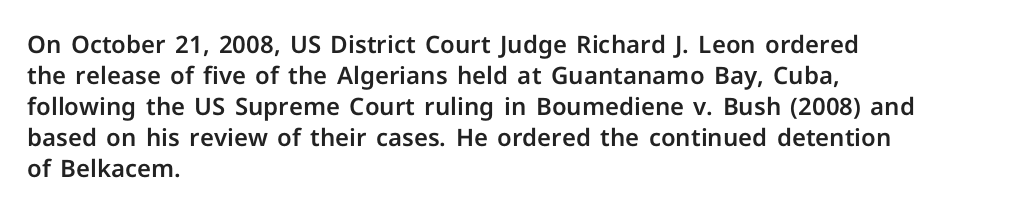
Q: Is the text italic (slanted)? A: No, it is upright.
Q: Is the text underlined? A: No.
Q: How is the paragraph aligned? A: Left-aligned.
Q: Is the spacing between letters normal or unusually wide? A: Normal.
Q: Is the spacing between lines tight, normal or loose? A: Normal.
